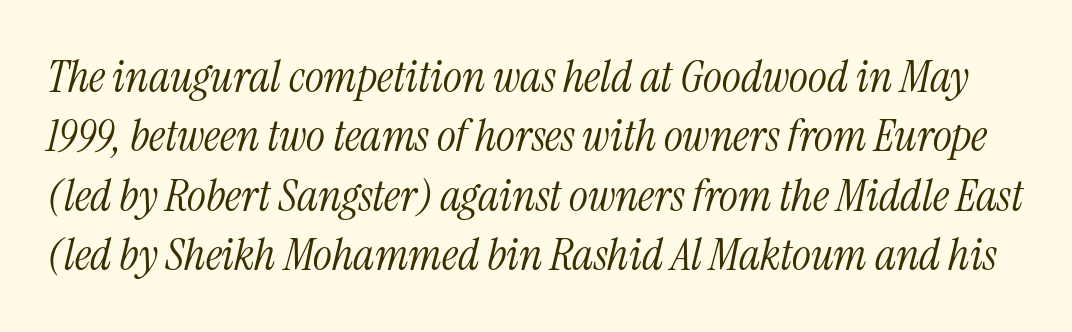
The image shows 45 px light, condensed serif type, italic (leaning right); set normal line spacing (1.32x), normal letter spacing, not underlined; medium stroke contrast and a medium x-height.
